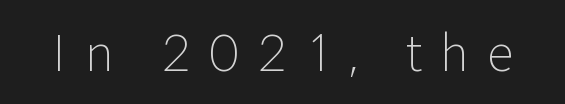
{"serif": "no", "italic": "no", "bold": "no", "weight": "light", "width": "normal", "stroke_contrast": "low", "x_height": "medium", "monospaced": "no", "underline": "no", "letter_spacing": "wide", "letter_spacing_em": 0.36, "glyph_px": 50}
